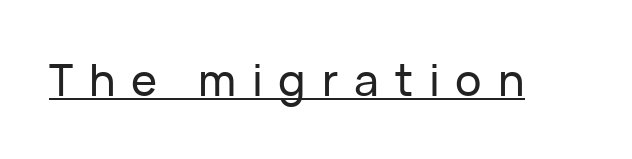
The image shows 44 px sans-serif type, upright; set unusually wide letter spacing (+0.36 em), underlined; low stroke contrast and a medium x-height.
